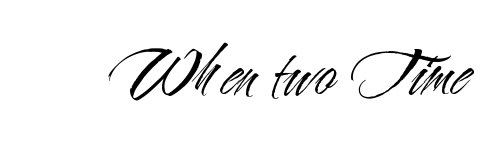
The image shows 74 px light, condensed sans-serif type; set normal letter spacing, not underlined; medium stroke contrast and a small x-height.
